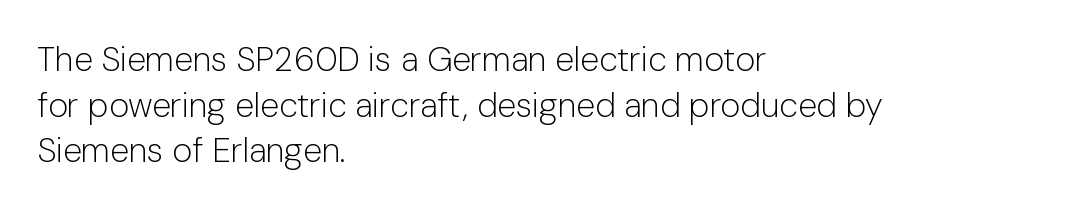
There is no visible air inserted between adjacent glyphs. Think of a printed novel: that variable character pitch is what you see here. Successive baselines arrive at the customary interval. This is sans-serif lettering, the kind often seen on screens and signage.
